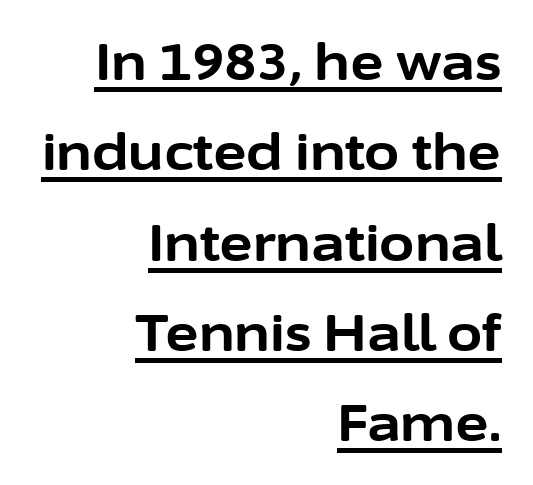
Which margin do the lines hug? The right one — the left edge is uneven. These words are printed bold, with thick strokes throughout. This is underlined copy, the kind a proofreader might mark for attention. Unlike a traditional serif, this face leaves its strokes unadorned. Spacing between characters is what you'd get straight out of the box. Ascenders rise straight up at ninety degrees.
